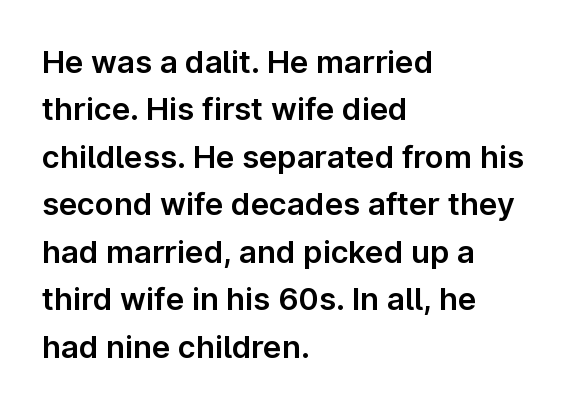
{"serif": "no", "italic": "no", "width": "normal", "stroke_contrast": "low", "x_height": "medium", "monospaced": "no", "underline": "no", "align": "left", "line_spacing": "normal", "line_spacing_ratio": 1.53, "letter_spacing": "normal", "letter_spacing_em": 0.0, "glyph_px": 31}
